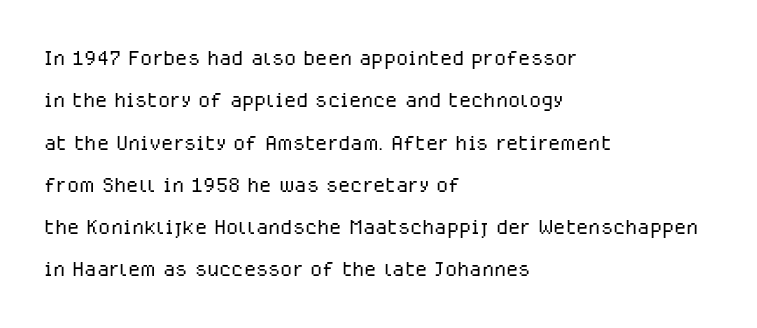
{"serif": "no", "italic": "no", "bold": "no", "weight": "light", "width": "normal", "stroke_contrast": "low", "x_height": "medium", "monospaced": "no", "underline": "no", "align": "left", "line_spacing": "normal", "line_spacing_ratio": 1.51, "letter_spacing": "normal", "letter_spacing_em": 0.0, "glyph_px": 28}
